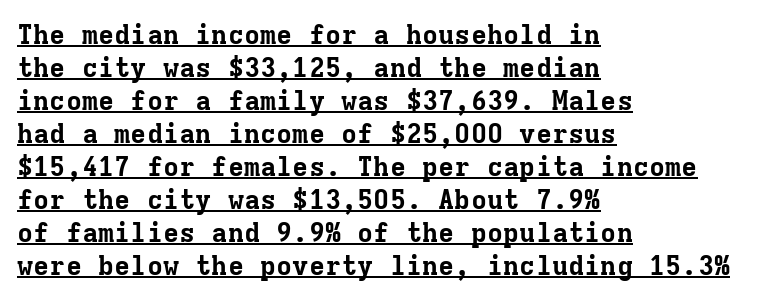
Q: Is the text bold? A: Yes.
Q: Is the text italic (slanted)? A: No, it is upright.
Q: Is the text underlined? A: Yes.
Q: How is the paragraph aligned? A: Left-aligned.
Q: Is the spacing between letters normal or unusually wide? A: Normal.
